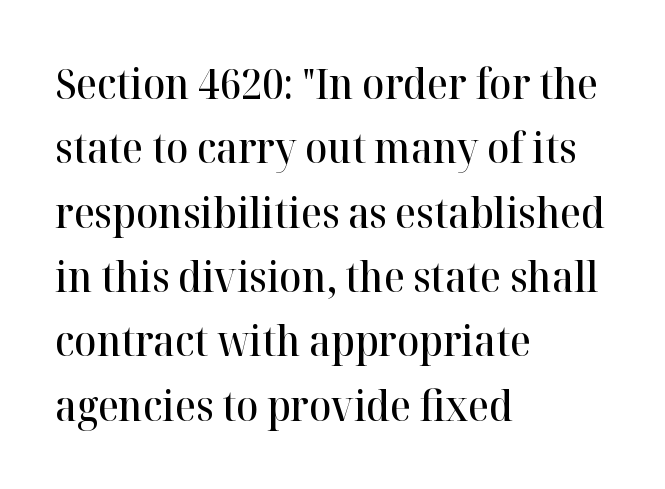
If you drew a ruler down the left edge, every line would touch it. Anything drawn beneath the words? Only blank space. The rendering uses a semibold face; strokes are thickened but not to full bold. Unlike a clean sans, this face finishes its strokes with serifs. You could not count columns in this text — the font is proportionally spaced.
